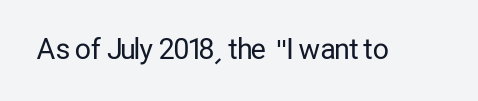
{"serif": "no", "italic": "no", "bold": "no", "weight": "regular", "width": "condensed", "stroke_contrast": "low", "x_height": "medium", "monospaced": "no", "underline": "no", "letter_spacing": "normal", "letter_spacing_em": 0.0, "glyph_px": 28}
